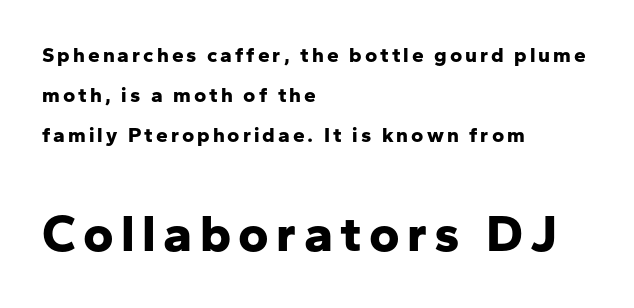
The image shows 52 px bold sans-serif type, upright; set left-aligned, loose line spacing (1.9x), not underlined; the second (bottom) block is 2.48x larger; low stroke contrast and a medium x-height.
